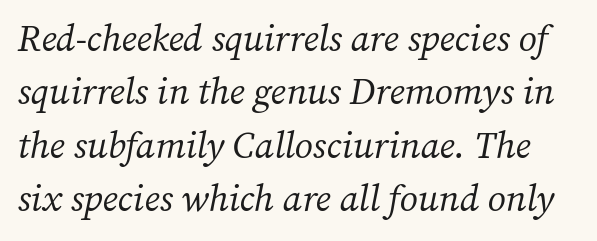
{"serif": "yes", "italic": "yes", "lean": "right", "slant_degrees": 12, "bold": "no", "weight": "regular", "width": "normal", "stroke_contrast": "medium", "x_height": "medium", "monospaced": "no", "underline": "no", "line_spacing": "normal", "line_spacing_ratio": 1.44, "letter_spacing": "normal", "letter_spacing_em": 0.0, "glyph_px": 37}
